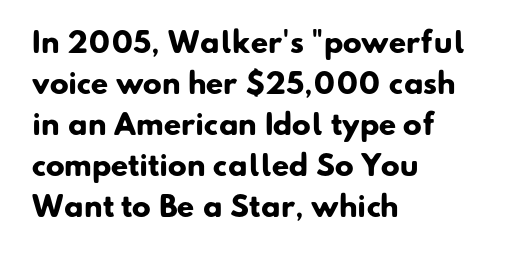
The image shows 28 px heavy sans-serif type; set left-aligned, normal line spacing (1.46x), normal letter spacing, not underlined; low stroke contrast and a small x-height.
